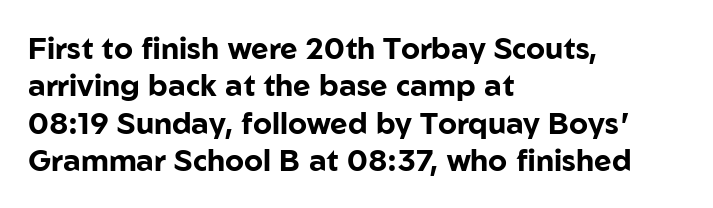
Q: Is the text bold? A: Yes.
Q: Is the text italic (slanted)? A: No, it is upright.
Q: Is the typeface a serif or a sans-serif typeface? A: Sans-serif.
Q: Is the text underlined? A: No.
Q: How is the paragraph aligned? A: Left-aligned.
Q: Is the spacing between letters normal or unusually wide? A: Normal.
Q: Is the spacing between lines tight, normal or loose? A: Normal.
Q: Width (condensed, normal, or wide)? A: Normal.
Q: Stroke contrast? A: Low.
Q: x-height? A: Medium.
Q: Monospaced? A: No.
